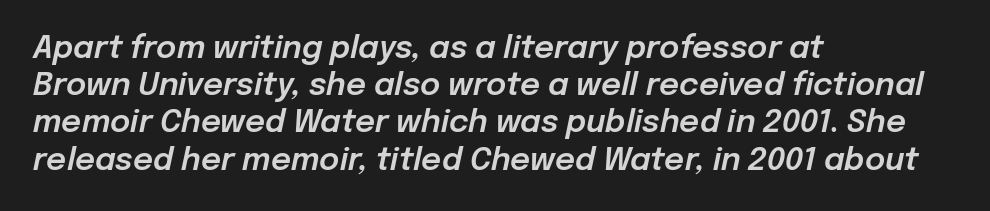
The image shows 31 px text type, italic (leaning right); set left-aligned, line spacing 1.2x, normal letter spacing, not underlined; low stroke contrast and a medium x-height.
